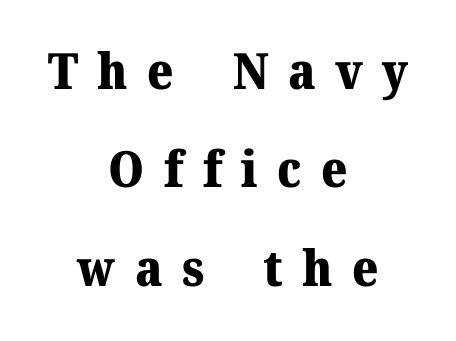
No word sits above an underline. These lines are centered, leaving both edges ragged. Heavy, bold letterforms. You could not count columns in this text — the font is proportionally spaced. Leading is clearly above the norm, producing a sparse column. Posture: upright roman.
